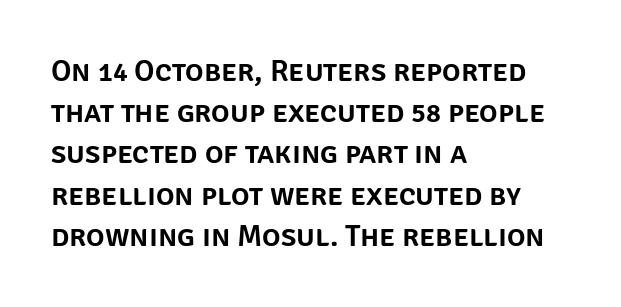
{"serif": "no", "italic": "no", "width": "normal", "stroke_contrast": "low", "x_height": "large", "monospaced": "no", "underline": "no", "align": "left", "line_spacing": "normal", "line_spacing_ratio": 1.33, "letter_spacing": "normal", "letter_spacing_em": 0.0, "glyph_px": 31}
